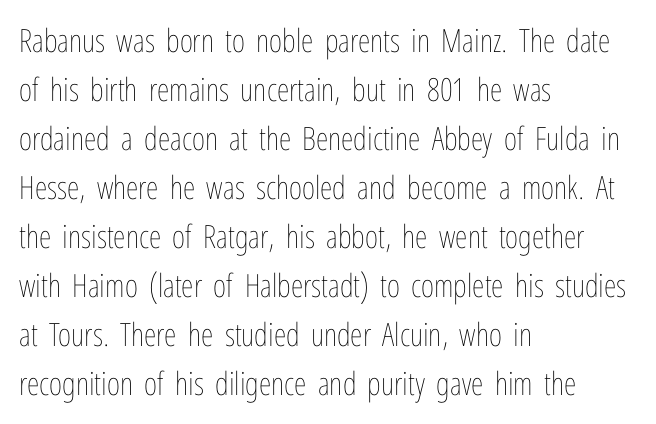
Summary of weight: not heavy and not bold. These lines are set flush left with a ragged right edge. The letters advance in unequal steps, a hallmark of proportional type. Has an underline been added? It has not. The letters stand upright; this is a roman face. Successive baselines arrive at the customary interval.
